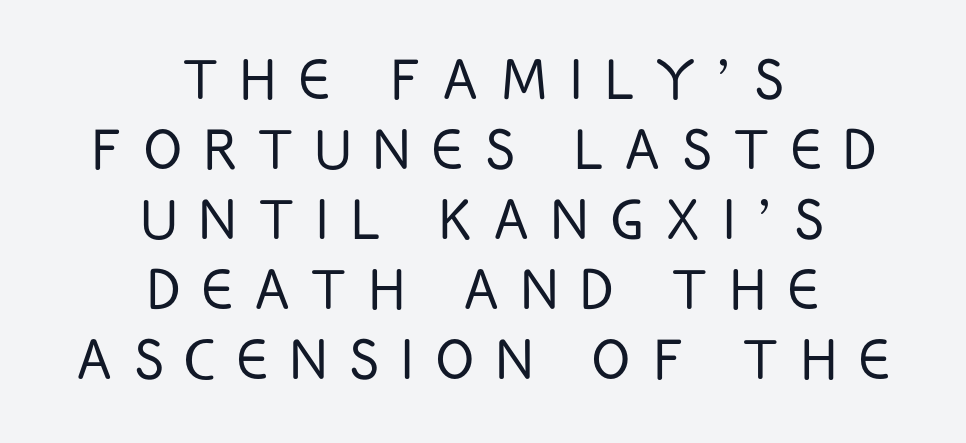
Q: Is the text bold? A: No.
Q: Is the text italic (slanted)? A: No, it is upright.
Q: Is the typeface a serif or a sans-serif typeface? A: Sans-serif.
Q: Is the text underlined? A: No.
Q: How is the paragraph aligned? A: Centered.
Q: Is the spacing between letters normal or unusually wide? A: Unusually wide.
Q: Is the spacing between lines tight, normal or loose? A: Tight.
Q: Width (condensed, normal, or wide)? A: Condensed.
Q: Stroke contrast? A: Low.
Q: x-height? A: Large.
Q: Monospaced? A: No.
